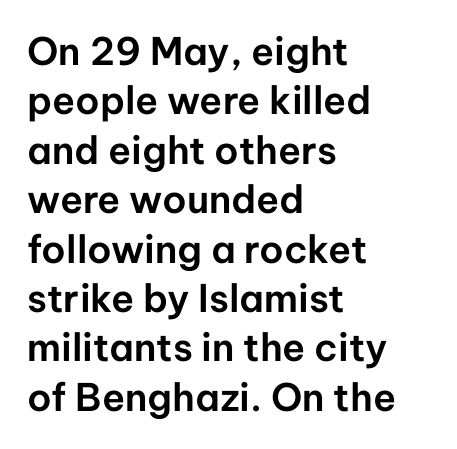
{"serif": "no", "italic": "no", "width": "normal", "stroke_contrast": "low", "x_height": "medium", "monospaced": "no", "underline": "no", "align": "left", "line_spacing": "normal", "line_spacing_ratio": 1.3, "letter_spacing": "normal", "letter_spacing_em": 0.0, "glyph_px": 38}
